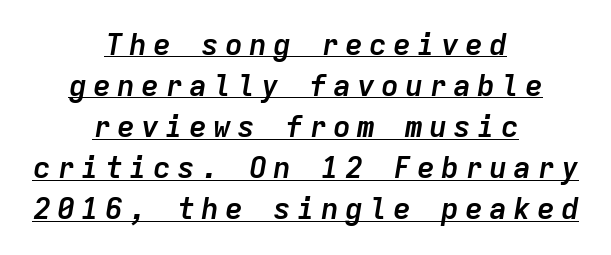
Typographic density is high because the face is bold. Observe the wide spacing: letters keep a clear distance from each other. Honestly, the row spacing looks completely unremarkable. Which margin do the lines hug? Neither — every line sits in the middle. Every character sits at an angle, as italics do.
